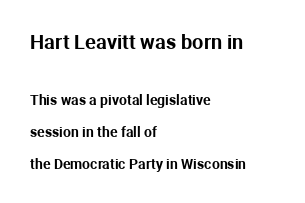
The image shows 20 px text type, upright; set left-aligned, loose line spacing (2.29x), normal letter spacing, not underlined; the first (top) block is 1.43x larger.
